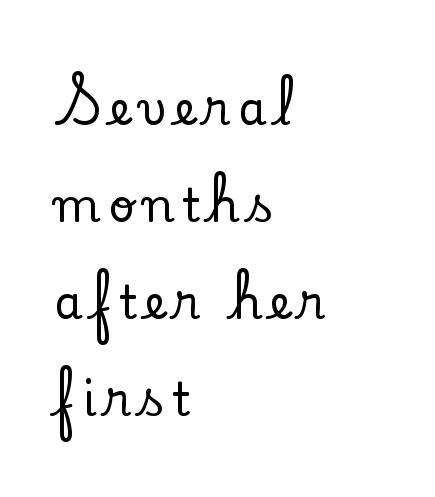
These lines are rendered in a variable-pitch font. The font's upright variant was chosen for this text. What's the leading like? Stretched, with rows far apart. The paragraph has a hard left edge and a soft right edge.
